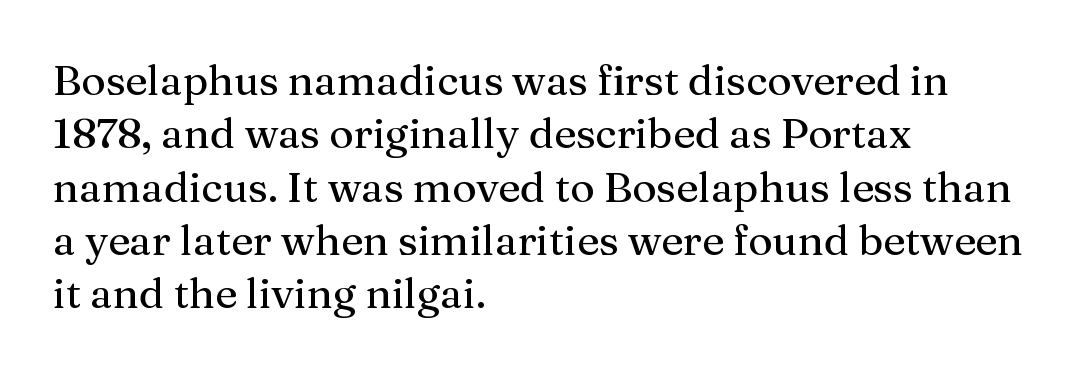
{"serif": "yes", "italic": "no", "width": "normal", "stroke_contrast": "medium", "x_height": "medium", "monospaced": "no", "underline": "no", "align": "left", "line_spacing": "normal", "line_spacing_ratio": 1.27, "letter_spacing": "normal", "letter_spacing_em": 0.0, "glyph_px": 42}
